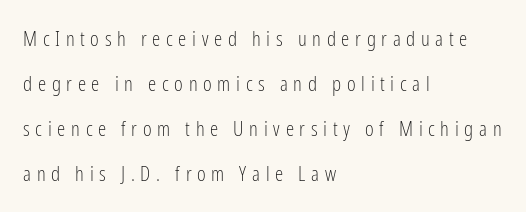
The leading is generous, giving the passage an open texture. The passage shown has open, widely tracked lettering throughout. It's the straight-up-and-down kind of type. Bold? No — there's no thickening of the strokes. This rendering uses left alignment, leaving the right contour irregular.
